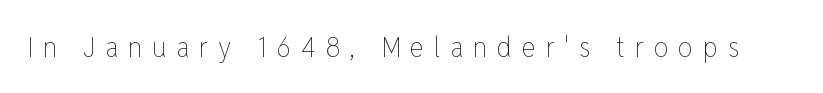
The image shows 29 px thin, condensed type, upright; set unusually wide letter spacing (+0.34 em), not underlined; low stroke contrast and a medium x-height.
